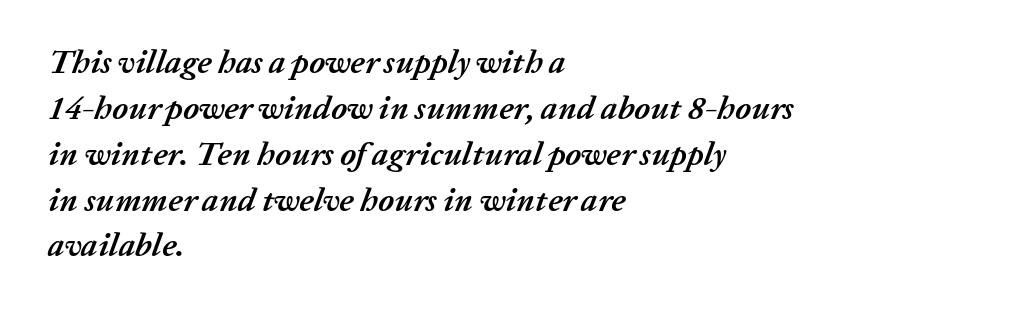
Q: Is the text bold? A: Yes.
Q: Is the text italic (slanted)? A: Yes, it leans right by about 20 degrees.
Q: Is the text underlined? A: No.
Q: How is the paragraph aligned? A: Left-aligned.
Q: Is the spacing between letters normal or unusually wide? A: Normal.
Q: Is the spacing between lines tight, normal or loose? A: Normal.
Q: Width (condensed, normal, or wide)? A: Normal.
Q: Stroke contrast? A: Low.
Q: x-height? A: Medium.
Q: Monospaced? A: No.
